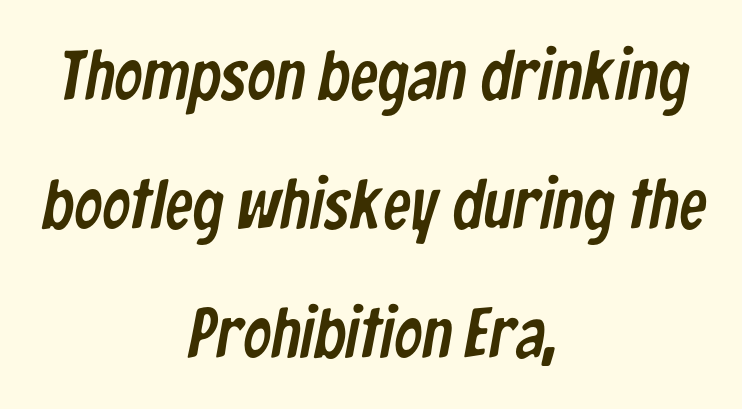
{"serif": "no", "width": "condensed", "stroke_contrast": "low", "x_height": "medium", "monospaced": "no", "underline": "no", "align": "center", "line_spacing_ratio": 1.84, "letter_spacing": "normal", "letter_spacing_em": 0.0, "glyph_px": 70}
